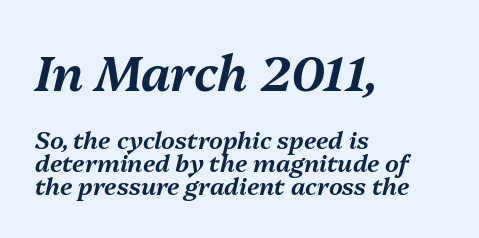
Here the designer chose a conventional face with non-uniform glyph widths. You could call the tracking neutral — neither tight nor loose. Line spacing here is tight. Large over small — that's the arrangement of the two blocks here.
